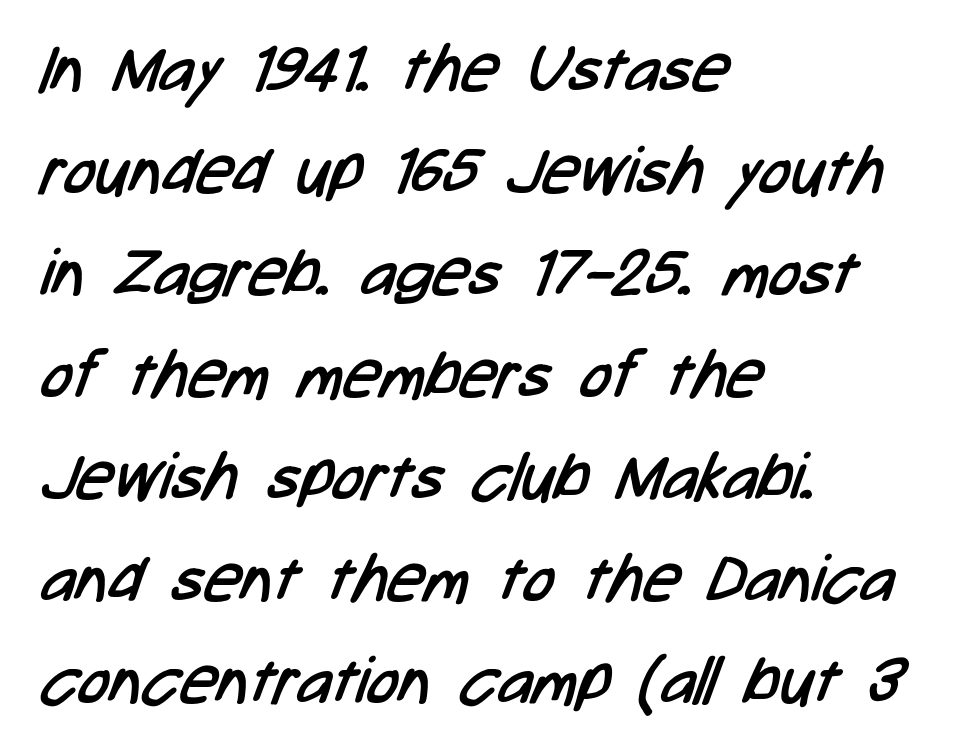
Q: Is the text bold? A: No.
Q: Is the typeface a serif or a sans-serif typeface? A: Sans-serif.
Q: Is the text underlined? A: No.
Q: How is the paragraph aligned? A: Left-aligned.
Q: Is the spacing between letters normal or unusually wide? A: Normal.
Q: Is the spacing between lines tight, normal or loose? A: Normal.
Q: Width (condensed, normal, or wide)? A: Condensed.
Q: Stroke contrast? A: Low.
Q: x-height? A: Medium.
Q: Monospaced? A: No.
